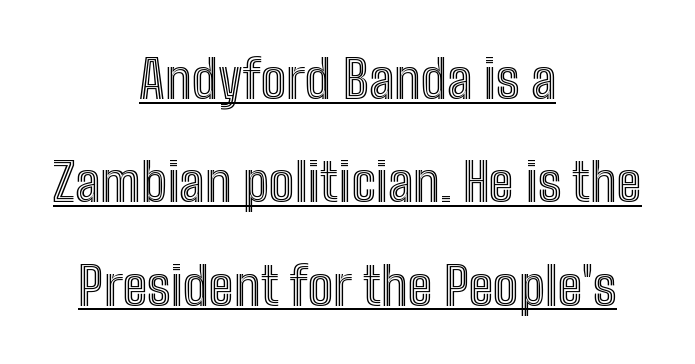
Q: Is the text italic (slanted)? A: No, it is upright.
Q: Is the text underlined? A: Yes.
Q: How is the paragraph aligned? A: Centered.
Q: Is the spacing between letters normal or unusually wide? A: Normal.
Q: Is the spacing between lines tight, normal or loose? A: Loose.
Q: Width (condensed, normal, or wide)? A: Condensed.
Q: x-height? A: Medium.
Q: Monospaced? A: No.
